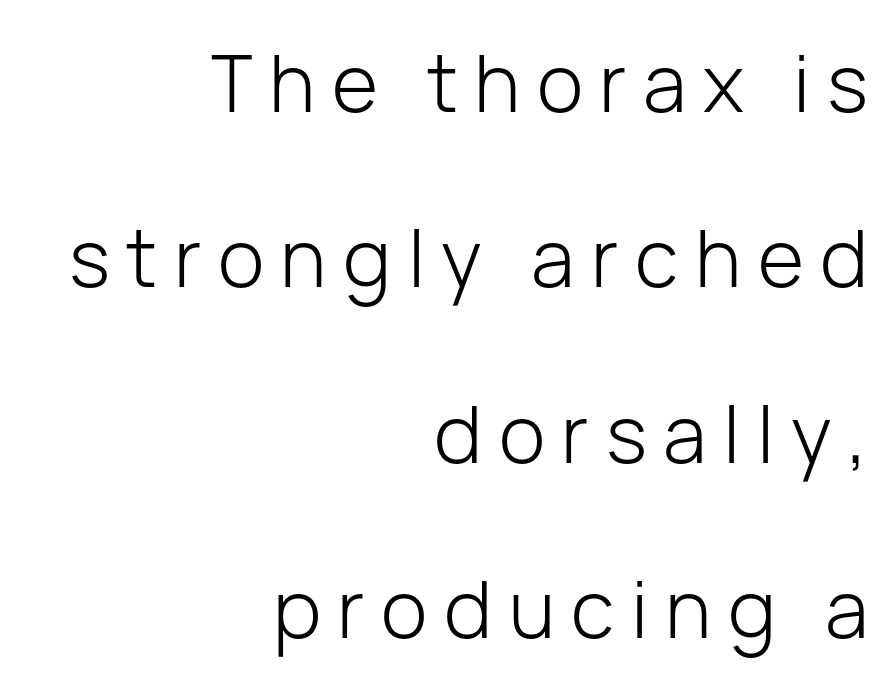
Q: Is the text bold? A: No.
Q: Is the text italic (slanted)? A: No, it is upright.
Q: Is the typeface a serif or a sans-serif typeface? A: Sans-serif.
Q: Is the text underlined? A: No.
Q: How is the paragraph aligned? A: Right-aligned.
Q: Is the spacing between letters normal or unusually wide? A: Unusually wide.
Q: Is the spacing between lines tight, normal or loose? A: Loose.
Q: Width (condensed, normal, or wide)? A: Normal.
Q: Stroke contrast? A: Low.
Q: x-height? A: Medium.
Q: Monospaced? A: No.
